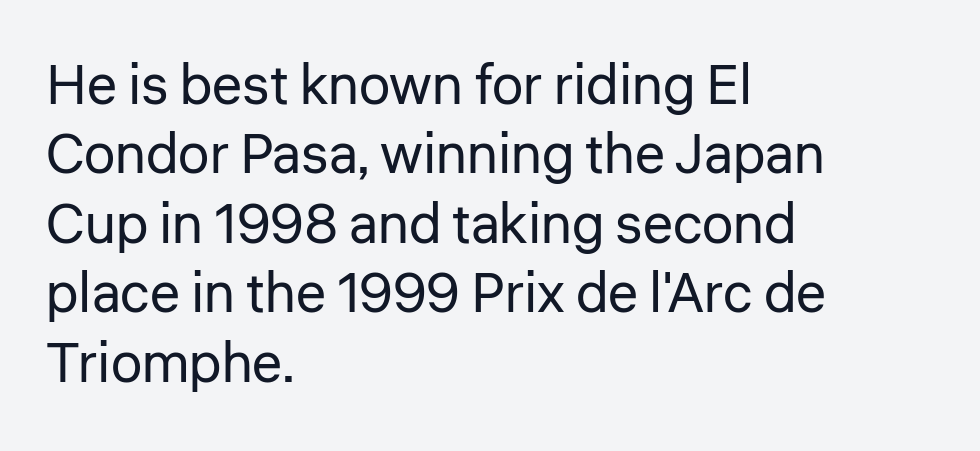
{"serif": "no", "italic": "no", "bold": "no", "weight": "regular", "width": "normal", "stroke_contrast": "low", "x_height": "medium", "monospaced": "no", "underline": "no", "align": "left", "line_spacing_ratio": 1.24, "letter_spacing": "normal", "letter_spacing_em": 0.0, "glyph_px": 56}
